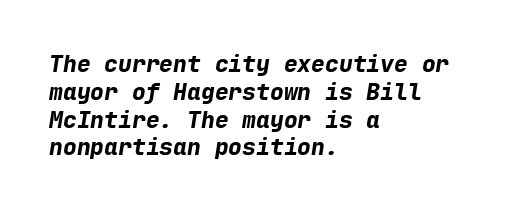
Bare-footed words on every line. The setting favours the left margin, as ordinary paragraphs usually do. Heavy-handed strokes throughout: this text is bold. Letter spacing: default. If you drew a line through each stem, it would be angled.
